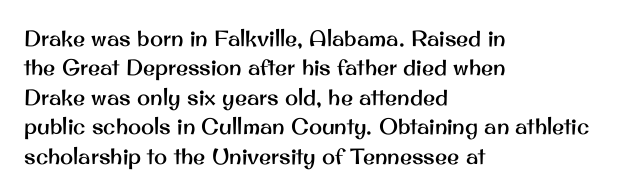
Reading down the block, your eye returns to a fixed left position each line. The type sits square on the baseline with zero lean. The space directly below the letters is spotless. Notice how descenders clear the ascenders below comfortably — that's standard leading. Each word holds together tightly as a unit, with standard inter-letter gaps.
